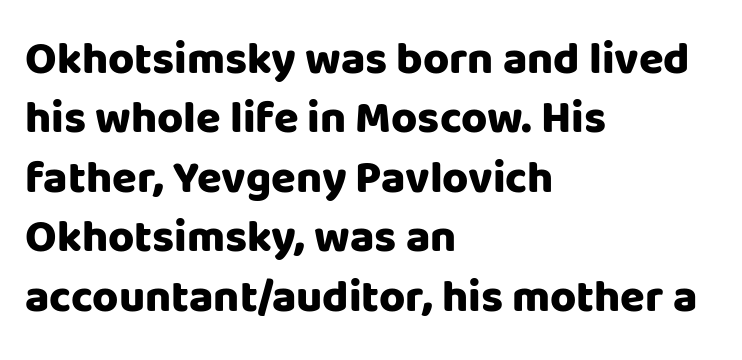
The passage shown is typed in a proportional face where columns would drift. The lines sit at an ordinary, default distance from one another. The font is running at its bold setting. The lettering stays uniformly vertical, giving the passage a roman look. The strip under each line holds only bare page.
